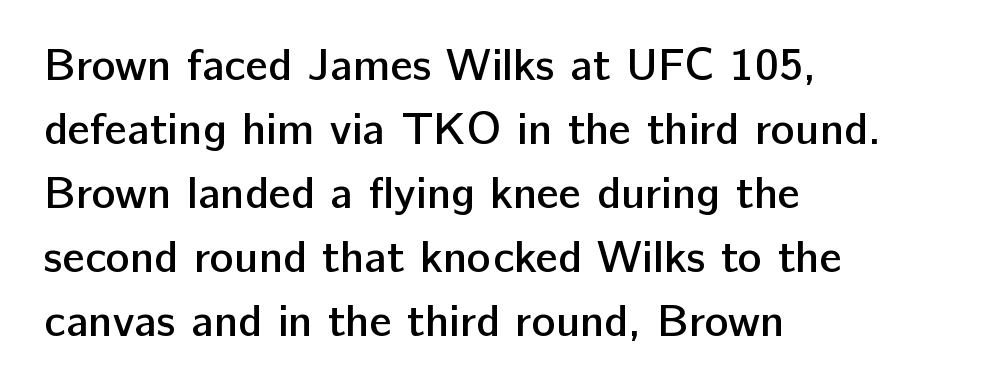
Q: Is the text bold? A: Semi-bold.
Q: Is the text italic (slanted)? A: No, it is upright.
Q: Is the typeface a serif or a sans-serif typeface? A: Sans-serif.
Q: Is the text underlined? A: No.
Q: How is the paragraph aligned? A: Left-aligned.
Q: Is the spacing between letters normal or unusually wide? A: Normal.
Q: Is the spacing between lines tight, normal or loose? A: Normal.
Q: Width (condensed, normal, or wide)? A: Normal.
Q: Stroke contrast? A: Low.
Q: x-height? A: Medium.
Q: Monospaced? A: No.
